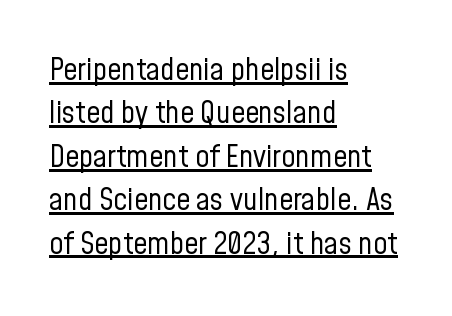
The image shows 31 px regular-weight, condensed sans-serif type, upright; set left-aligned, normal line spacing (1.4x), normal letter spacing, underlined; low stroke contrast and a medium x-height.
